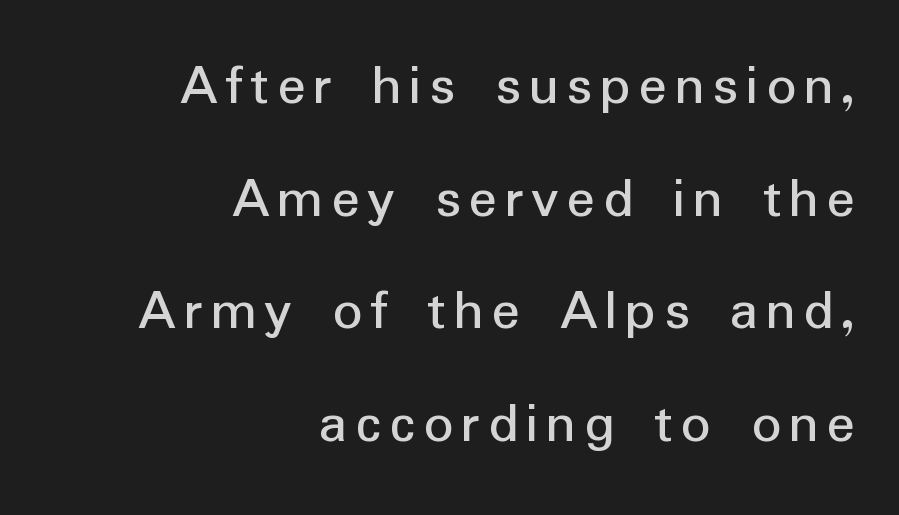
Q: Is the text italic (slanted)? A: No, it is upright.
Q: Is the typeface a serif or a sans-serif typeface? A: Sans-serif.
Q: Is the text underlined? A: No.
Q: How is the paragraph aligned? A: Right-aligned.
Q: Is the spacing between lines tight, normal or loose? A: Loose.
Q: Width (condensed, normal, or wide)? A: Normal.
Q: Stroke contrast? A: Low.
Q: x-height? A: Medium.
Q: Monospaced? A: No.
